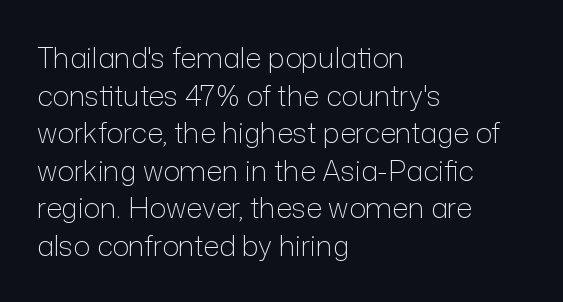
{"serif": "no", "italic": "no", "bold": "no", "weight": "light", "width": "normal", "stroke_contrast": "low", "x_height": "medium", "monospaced": "no", "underline": "no", "align": "left", "line_spacing": "normal", "line_spacing_ratio": 1.34, "letter_spacing": "normal", "letter_spacing_em": 0.0, "glyph_px": 28}
